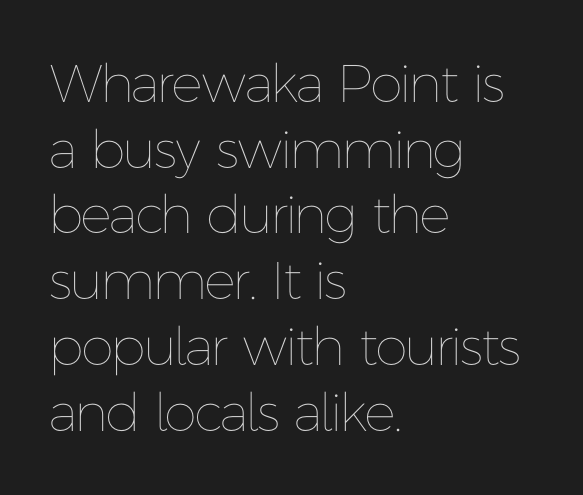
{"italic": "no", "bold": "no", "weight": "thin", "width": "normal", "stroke_contrast": "low", "x_height": "medium", "monospaced": "no", "underline": "no", "align": "left", "line_spacing_ratio": 1.24, "letter_spacing": "normal", "letter_spacing_em": 0.0, "glyph_px": 53}
